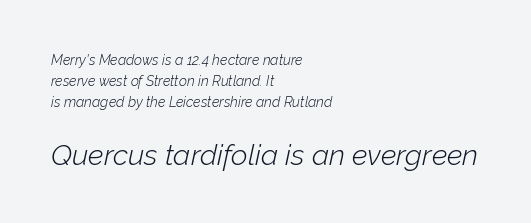
Q: Is the text bold? A: No.
Q: Is the text italic (slanted)? A: Yes, it leans right by about 12 degrees.
Q: Is the text underlined? A: No.
Q: How is the paragraph aligned? A: Left-aligned.
Q: Is the spacing between letters normal or unusually wide? A: Normal.
Q: Is the spacing between lines tight, normal or loose? A: Normal.
Q: Which block of text is set in a larger size, the first (top) or the second (bottom)? A: The second (bottom) one.
Q: Width (condensed, normal, or wide)? A: Normal.
Q: Stroke contrast? A: Low.
Q: x-height? A: Medium.
Q: Monospaced? A: No.
